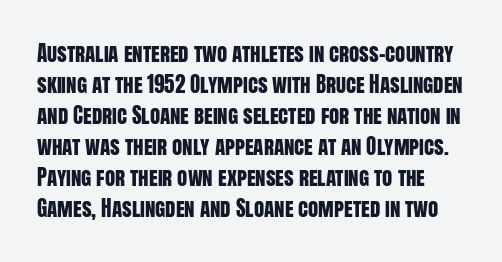
{"italic": "no", "underline": "no", "line_spacing": "normal", "line_spacing_ratio": 1.48, "letter_spacing": "normal", "letter_spacing_em": 0.0, "glyph_px": 21}
